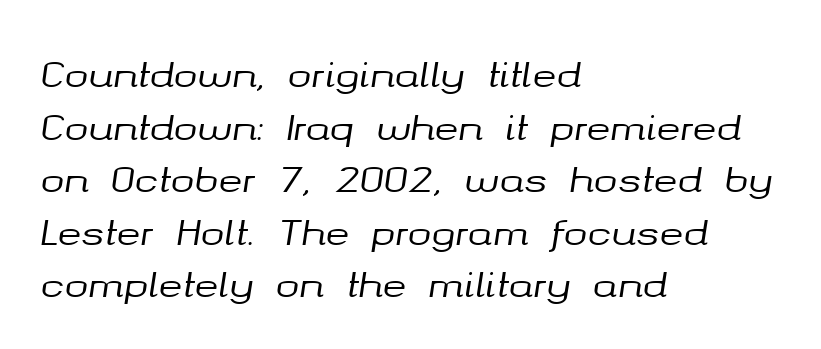
{"italic": "yes", "lean": "right", "slant_degrees": 8, "width": "normal", "stroke_contrast": "medium", "x_height": "medium", "monospaced": "no", "underline": "no", "align": "left", "line_spacing": "normal", "line_spacing_ratio": 1.46, "letter_spacing": "normal", "letter_spacing_em": 0.0, "glyph_px": 36}
